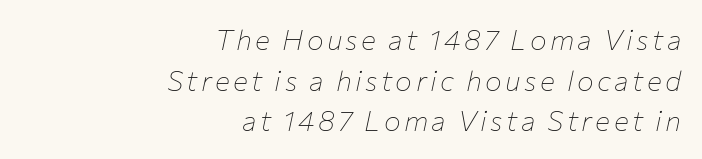
The image shows 28 px thin type, italic (leaning right); set right-aligned, normal line spacing (1.45x), not underlined; low stroke contrast and a medium x-height.
